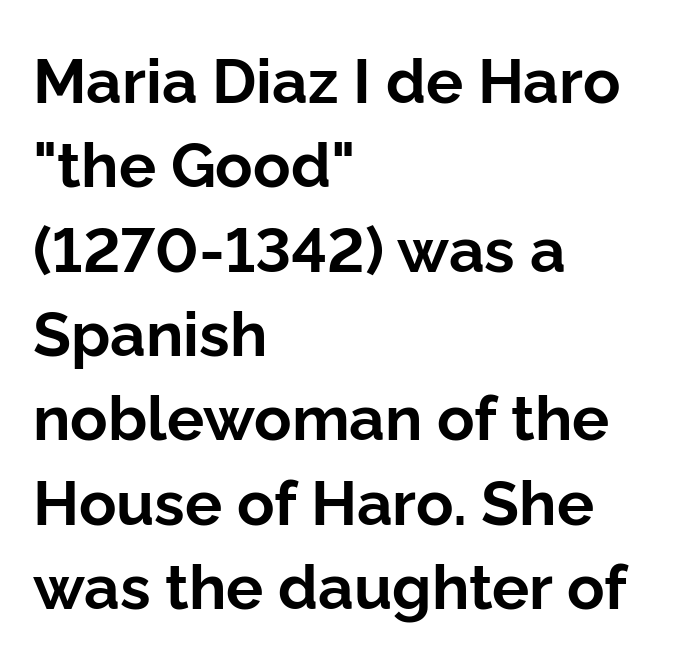
Q: Is the text bold? A: Yes.
Q: Is the text italic (slanted)? A: No, it is upright.
Q: Is the typeface a serif or a sans-serif typeface? A: Sans-serif.
Q: Is the text underlined? A: No.
Q: How is the paragraph aligned? A: Left-aligned.
Q: Is the spacing between letters normal or unusually wide? A: Normal.
Q: Is the spacing between lines tight, normal or loose? A: Normal.
Q: Width (condensed, normal, or wide)? A: Normal.
Q: Stroke contrast? A: Low.
Q: x-height? A: Medium.
Q: Monospaced? A: No.
